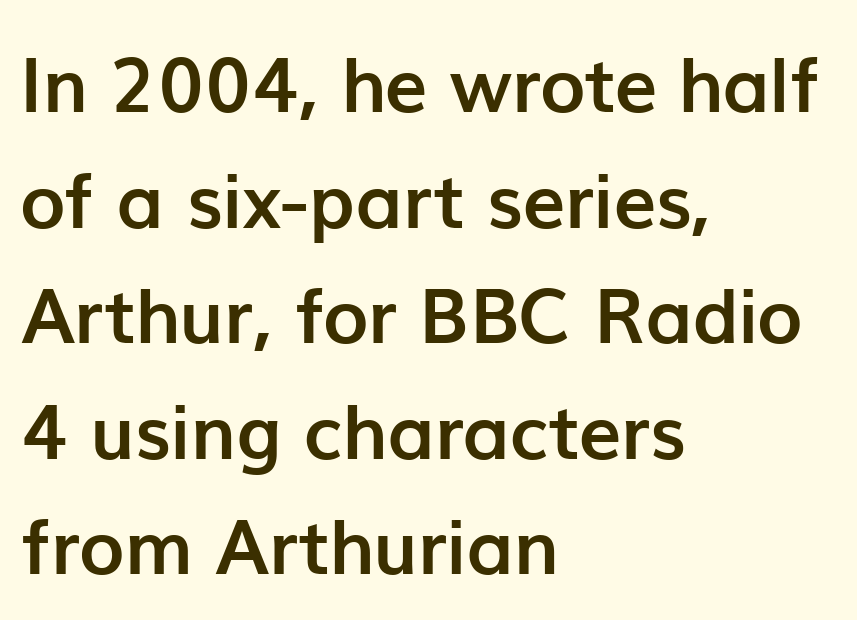
Q: Is the text bold? A: Yes.
Q: Is the text italic (slanted)? A: No, it is upright.
Q: Is the typeface a serif or a sans-serif typeface? A: Sans-serif.
Q: Is the text underlined? A: No.
Q: How is the paragraph aligned? A: Left-aligned.
Q: Is the spacing between letters normal or unusually wide? A: Normal.
Q: Is the spacing between lines tight, normal or loose? A: Normal.
Q: Width (condensed, normal, or wide)? A: Normal.
Q: Stroke contrast? A: Low.
Q: x-height? A: Medium.
Q: Monospaced? A: No.
